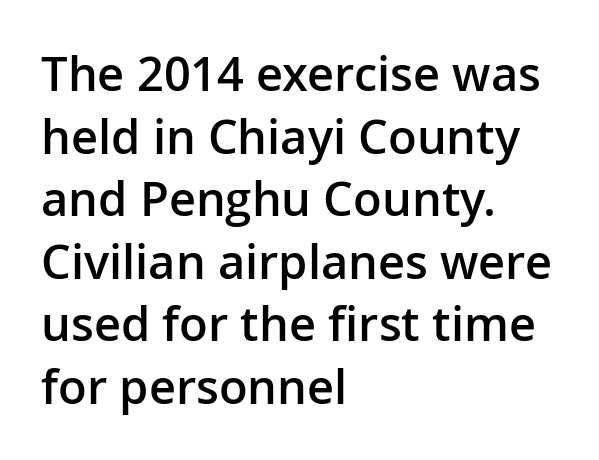
Q: Is the text bold? A: Semi-bold.
Q: Is the text italic (slanted)? A: No, it is upright.
Q: Is the typeface a serif or a sans-serif typeface? A: Sans-serif.
Q: Is the text underlined? A: No.
Q: How is the paragraph aligned? A: Left-aligned.
Q: Is the spacing between letters normal or unusually wide? A: Normal.
Q: Is the spacing between lines tight, normal or loose? A: Normal.
Q: Width (condensed, normal, or wide)? A: Normal.
Q: Stroke contrast? A: Low.
Q: x-height? A: Medium.
Q: Monospaced? A: No.
